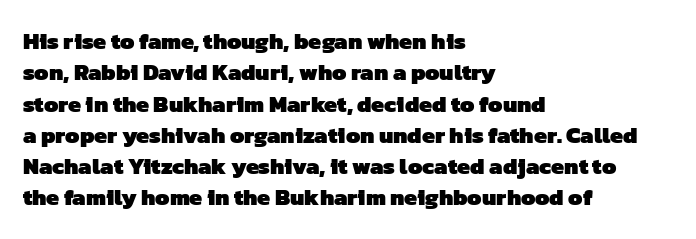
Q: Is the text bold? A: Yes.
Q: Is the text underlined? A: No.
Q: How is the paragraph aligned? A: Left-aligned.
Q: Is the spacing between letters normal or unusually wide? A: Normal.
Q: Is the spacing between lines tight, normal or loose? A: Normal.
